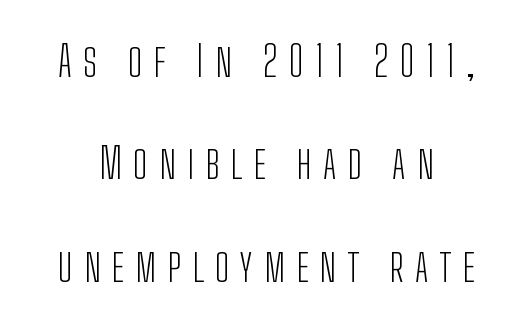
The image shows 43 px light, condensed sans-serif type, upright; set centered, loose line spacing (2.38x), unusually wide letter spacing (+0.26 em), not underlined; low stroke contrast and a medium x-height.
